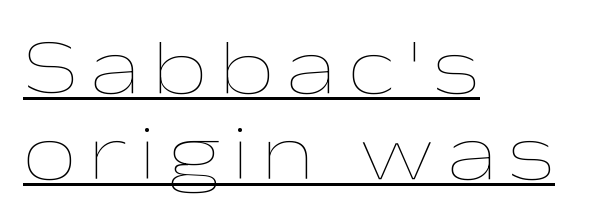
The image shows 77 px thin, wide type, upright; set left-aligned, tight line spacing (1.12x), underlined; low stroke contrast and a medium x-height.
